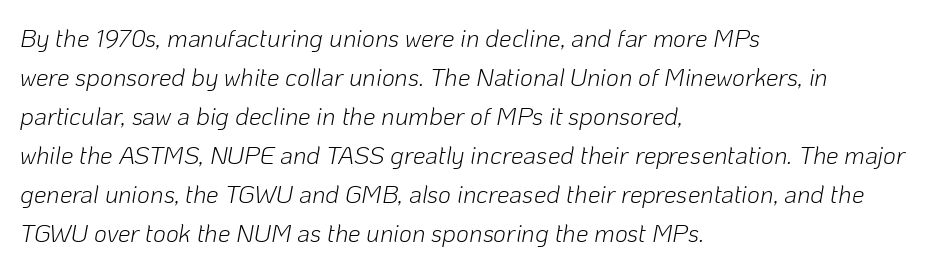
The image shows 25 px text type, italic (leaning right); set left-aligned, normal line spacing (1.56x), normal letter spacing, not underlined.
